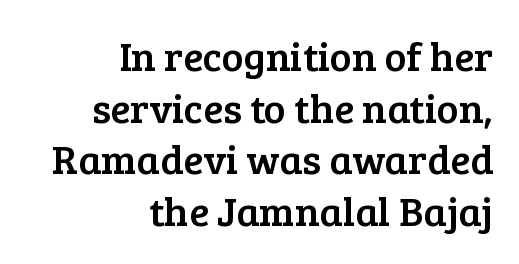
{"serif": "yes", "italic": "no", "width": "normal", "stroke_contrast": "low", "x_height": "medium", "monospaced": "no", "underline": "no", "align": "right", "line_spacing": "normal", "line_spacing_ratio": 1.26, "letter_spacing": "normal", "letter_spacing_em": 0.0, "glyph_px": 41}
